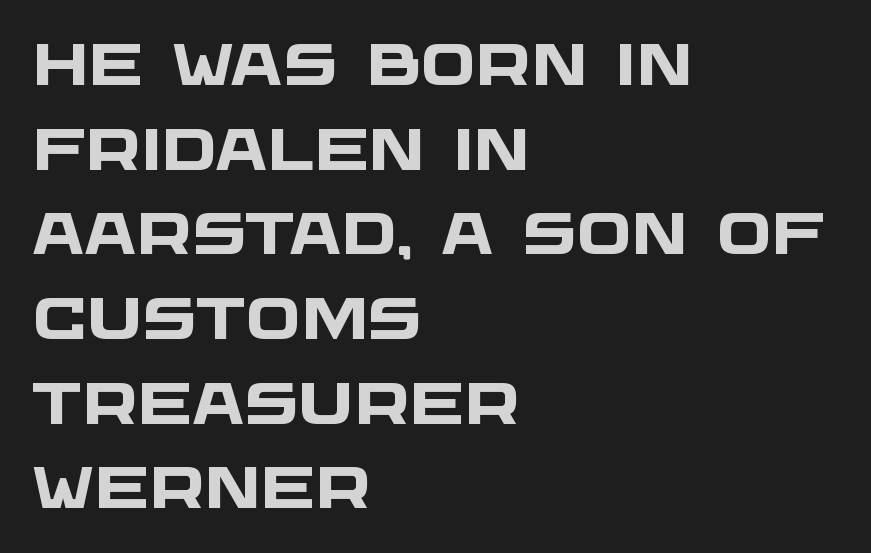
A dark, heavy texture on the line: the type is bold. A student would call this left alignment; a typographer would say flush left, rag right. Horizontal bands of white between lines are of average thickness. Each letter's strokes conclude bluntly, with no projecting serifs.
